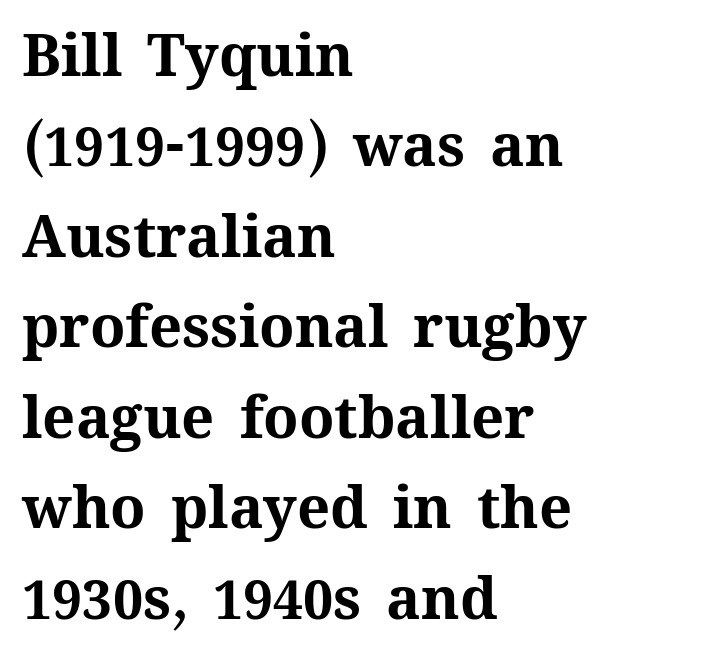
The image shows 58 px bold type, upright; set left-aligned, normal line spacing (1.56x), normal letter spacing, not underlined; medium stroke contrast and a medium x-height.
